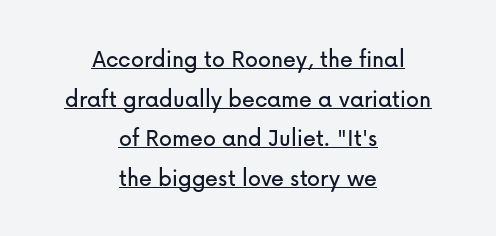
Inter-character spacing is left at the font's built-in metrics. Baseline-to-baseline distance is the conventional proportion of letter height. Tall strokes in this sample are plumb rather than angled. The rendering uses the underline text-decoration. Caption: multi-line text, centered on the measure.
